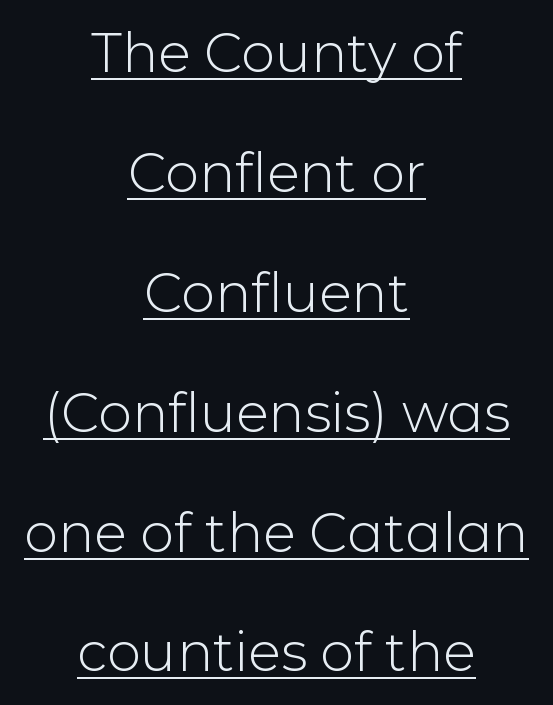
{"serif": "no", "italic": "no", "bold": "no", "weight": "light", "width": "normal", "stroke_contrast": "low", "x_height": "medium", "monospaced": "no", "underline": "yes", "align": "center", "line_spacing": "loose", "line_spacing_ratio": 2.22, "letter_spacing": "normal", "letter_spacing_em": 0.0, "glyph_px": 54}
